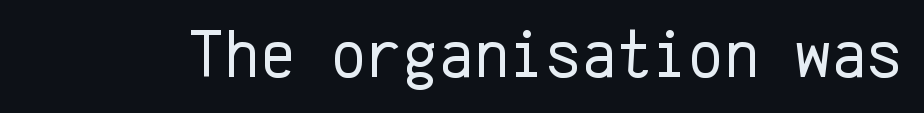
The image shows 68 px regular-weight sans-serif type, upright, monospaced; set normal letter spacing, not underlined; low stroke contrast and a medium x-height.
